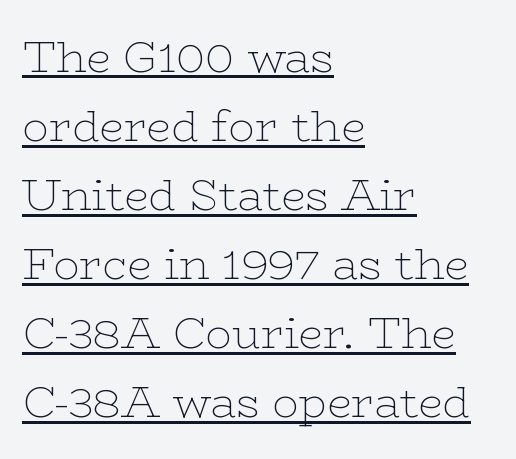
The image shows 44 px thin, wide serif type, upright; set left-aligned, normal line spacing (1.57x), normal letter spacing, underlined; low stroke contrast and a medium x-height.
